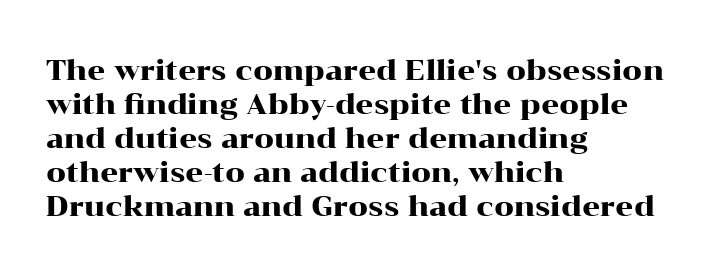
Upright lettering throughout. Honestly, there is no underline to notice here at all. Words appear dense and cohesive because spacing is normal. The letters carry serifs — small finishing strokes at the ends of their stems. The letters advance in unequal steps, a hallmark of proportional type.
